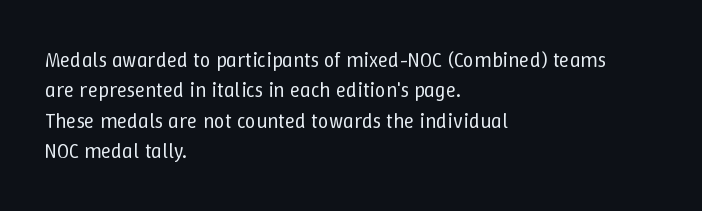
{"italic": "no", "bold": "no", "underline": "no", "align": "left", "line_spacing": "normal", "line_spacing_ratio": 1.45, "letter_spacing": "normal", "letter_spacing_em": 0.0, "glyph_px": 21}
